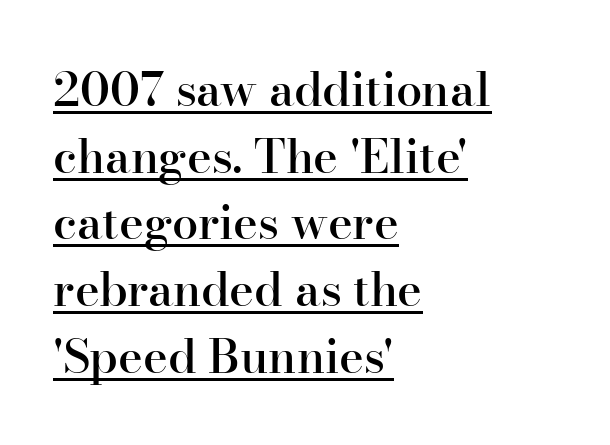
The space between consecutive lines is moderate. Varying glyph widths throughout — classic text-font behaviour. Letterform terminals end in serifs throughout the passage. Underline: present.
